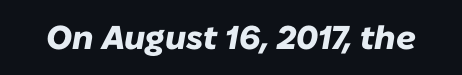
{"italic": "yes", "lean": "right", "slant_degrees": 10, "bold": "yes", "weight": "heavy", "width": "normal", "stroke_contrast": "low", "x_height": "medium", "monospaced": "no", "underline": "no", "letter_spacing": "normal", "letter_spacing_em": 0.0, "glyph_px": 33}
